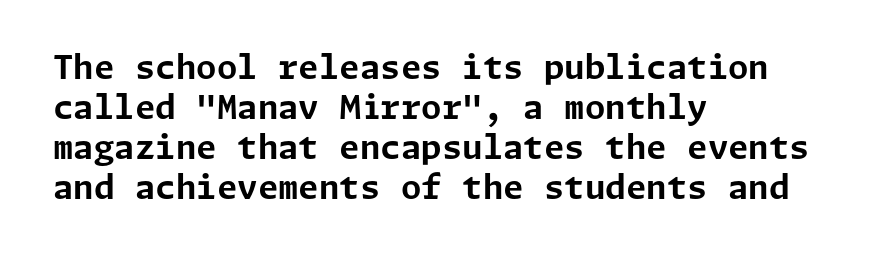
The image shows 33 px bold sans-serif type, upright; set left-aligned, line spacing 1.21x, normal letter spacing, not underlined; low stroke contrast and a medium x-height.
